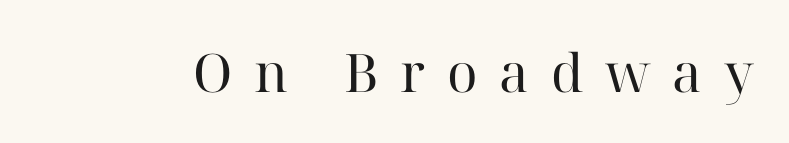
{"serif": "yes", "italic": "no", "bold": "no", "weight": "regular", "width": "normal", "stroke_contrast": "high", "x_height": "medium", "monospaced": "no", "underline": "no", "letter_spacing": "wide", "letter_spacing_em": 0.41, "glyph_px": 53}
